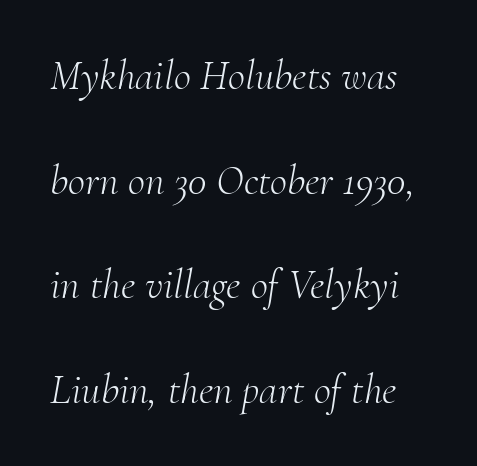
Q: Is the text bold? A: No.
Q: Is the text italic (slanted)? A: Yes, it leans right by about 10 degrees.
Q: Is the typeface a serif or a sans-serif typeface? A: Serif.
Q: Is the text underlined? A: No.
Q: Is the spacing between letters normal or unusually wide? A: Normal.
Q: Is the spacing between lines tight, normal or loose? A: Loose.
Q: Width (condensed, normal, or wide)? A: Normal.
Q: Stroke contrast? A: Medium.
Q: x-height? A: Small.
Q: Monospaced? A: No.
